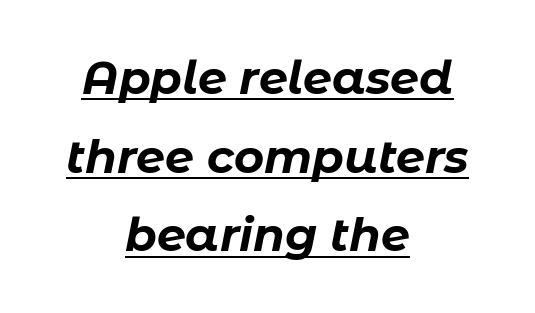
The face used here is proportionally spaced, like ordinary book or web type. Weight check: bold — yes, fully. Does extra space separate the letters? No, they use regular spacing. Style check: oblique. Leftover space on each line is divided equally before and after the words.
